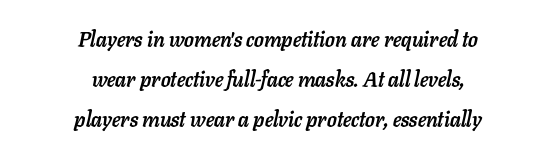
The image shows 21 px bold type, italic (leaning right); set centered, loose line spacing (1.9x), normal letter spacing, not underlined.
